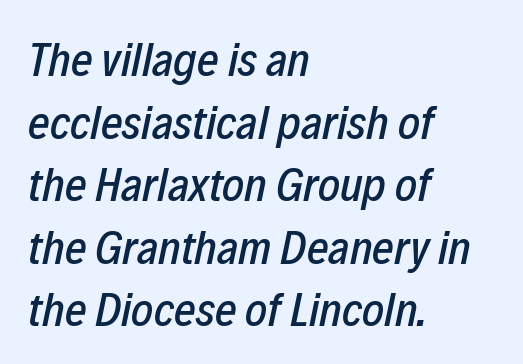
The image shows 47 px condensed type, italic (leaning right); set left-aligned, normal line spacing (1.33x), normal letter spacing, not underlined; low stroke contrast and a medium x-height.
